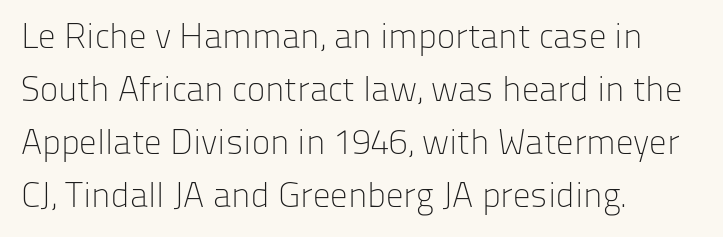
Q: Is the text bold? A: No.
Q: Is the text italic (slanted)? A: No, it is upright.
Q: Is the typeface a serif or a sans-serif typeface? A: Sans-serif.
Q: Is the text underlined? A: No.
Q: How is the paragraph aligned? A: Left-aligned.
Q: Is the spacing between letters normal or unusually wide? A: Normal.
Q: Is the spacing between lines tight, normal or loose? A: Normal.
Q: Width (condensed, normal, or wide)? A: Normal.
Q: Stroke contrast? A: Low.
Q: x-height? A: Medium.
Q: Monospaced? A: No.
